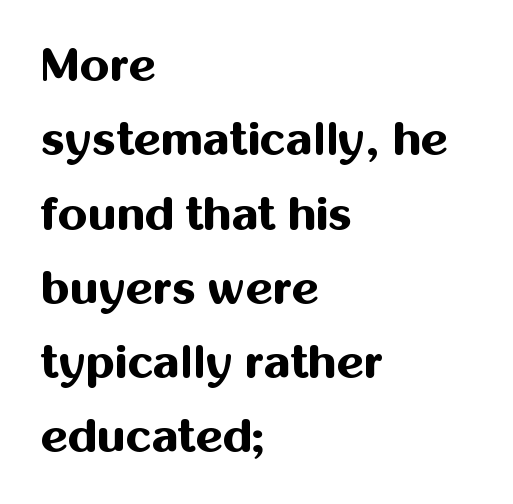
Q: Is the text bold? A: Yes.
Q: Is the text italic (slanted)? A: No, it is upright.
Q: Is the typeface a serif or a sans-serif typeface? A: Sans-serif.
Q: Is the text underlined? A: No.
Q: How is the paragraph aligned? A: Left-aligned.
Q: Is the spacing between letters normal or unusually wide? A: Normal.
Q: Is the spacing between lines tight, normal or loose? A: Normal.
Q: Width (condensed, normal, or wide)? A: Normal.
Q: Stroke contrast? A: Medium.
Q: x-height? A: Medium.
Q: Monospaced? A: No.
